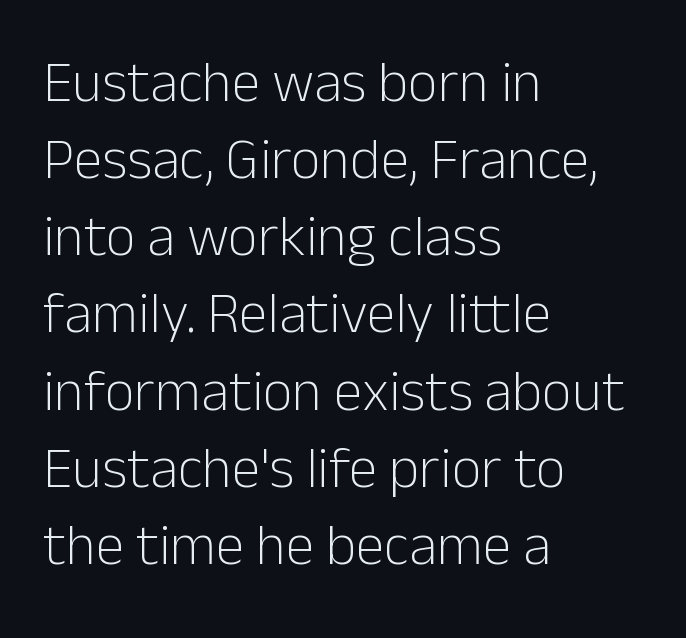
Successive baselines arrive at the customary interval. Tracking here is standard; glyphs follow each other at the usual distance. You can tell from the bare stems that sans-serif type was used. The letters stand upright; this is a roman face.
